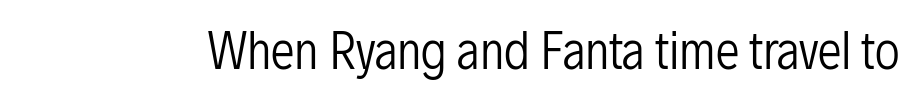
Is there any slant? The stems are plumb. Decoration check: the copy has no underline. Words appear dense and cohesive because spacing is normal. This is sans-serif lettering, the kind often seen on screens and signage. The typeface has the unassuming heft of standard copy or less. Looks like regular typesetting: each glyph gets only the width it needs.
